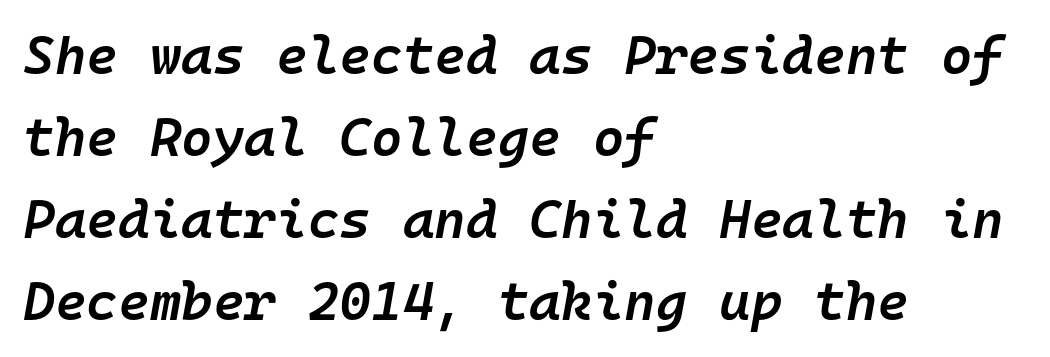
{"italic": "yes", "lean": "right", "slant_degrees": 10, "bold": "semi", "weight": "semibold", "width": "normal", "stroke_contrast": "low", "x_height": "medium", "monospaced": "yes", "underline": "no", "align": "left", "line_spacing": "normal", "line_spacing_ratio": 1.52, "letter_spacing": "normal", "letter_spacing_em": 0.0, "glyph_px": 54}
